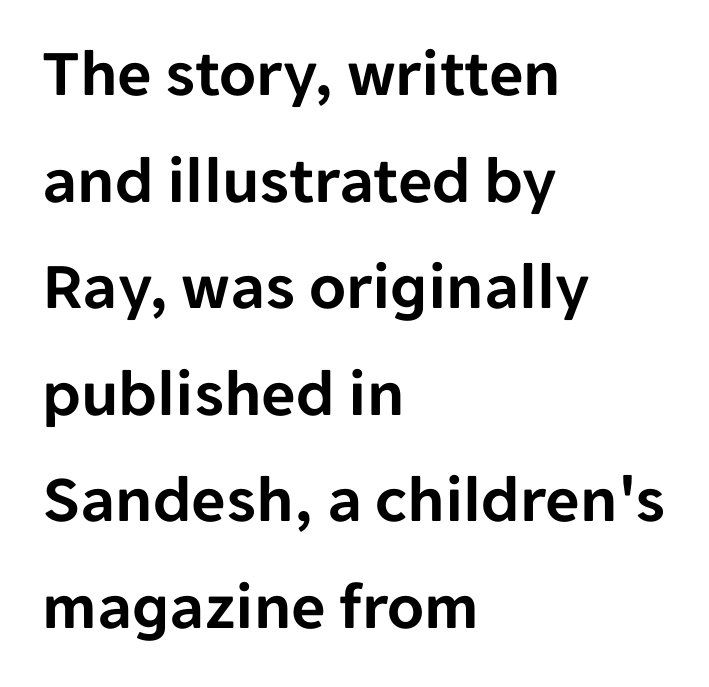
Q: Is the text italic (slanted)? A: No, it is upright.
Q: Is the typeface a serif or a sans-serif typeface? A: Sans-serif.
Q: Is the text underlined? A: No.
Q: How is the paragraph aligned? A: Left-aligned.
Q: Is the spacing between letters normal or unusually wide? A: Normal.
Q: Is the spacing between lines tight, normal or loose? A: Normal.
Q: Width (condensed, normal, or wide)? A: Normal.
Q: Stroke contrast? A: Low.
Q: x-height? A: Medium.
Q: Monospaced? A: No.
